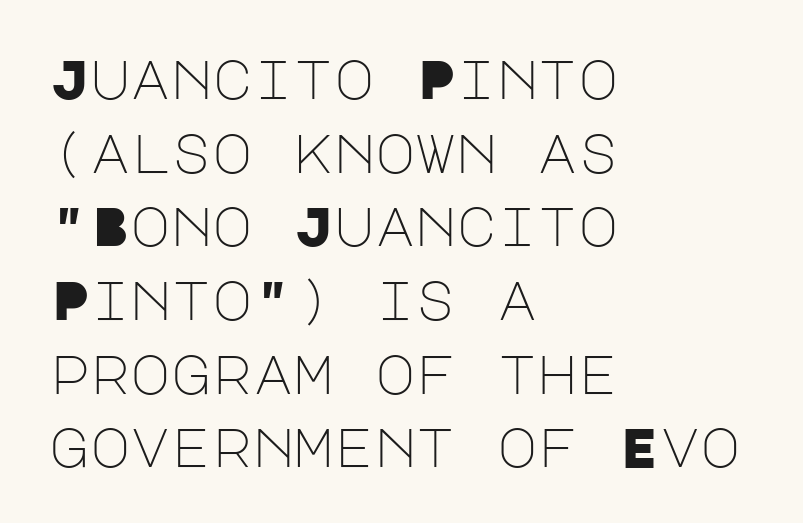
{"serif": "no", "italic": "no", "bold": "no", "weight": "light", "width": "normal", "stroke_contrast": "low", "x_height": "large", "underline": "no", "align": "left", "line_spacing": "normal", "line_spacing_ratio": 1.34, "letter_spacing": "normal", "letter_spacing_em": 0.0, "glyph_px": 55}
